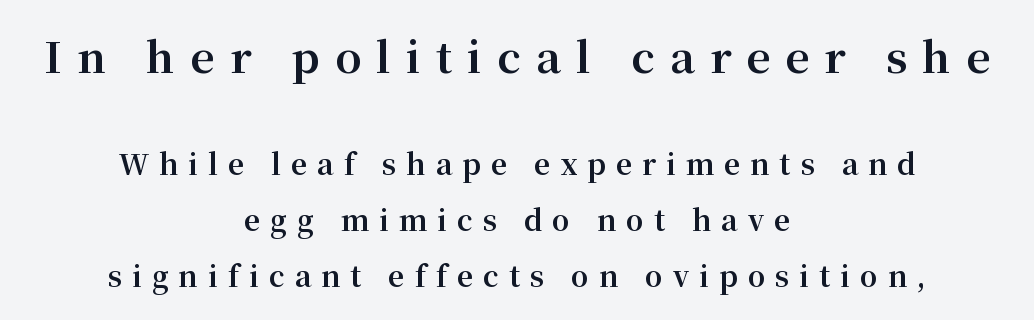
Q: Is the text bold? A: Yes.
Q: Is the text italic (slanted)? A: No, it is upright.
Q: Is the typeface a serif or a sans-serif typeface? A: Serif.
Q: Is the text underlined? A: No.
Q: How is the paragraph aligned? A: Centered.
Q: Is the spacing between letters normal or unusually wide? A: Unusually wide.
Q: Is the spacing between lines tight, normal or loose? A: Loose.
Q: Which block of text is set in a larger size, the first (top) or the second (bottom)? A: The first (top) one.
Q: Width (condensed, normal, or wide)? A: Normal.
Q: Stroke contrast? A: Medium.
Q: x-height? A: Medium.
Q: Monospaced? A: No.
